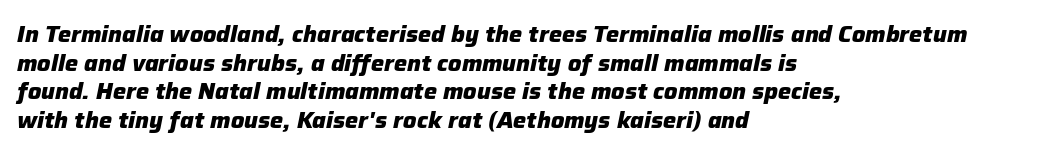
Q: Is the text bold? A: Yes.
Q: Is the text italic (slanted)? A: Yes, it leans right by about 12 degrees.
Q: Is the text underlined? A: No.
Q: How is the paragraph aligned? A: Left-aligned.
Q: Is the spacing between letters normal or unusually wide? A: Normal.
Q: Is the spacing between lines tight, normal or loose? A: Normal.
